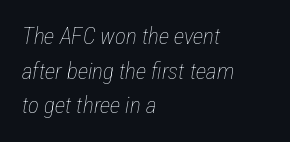
Q: Is the text bold? A: No.
Q: Is the text italic (slanted)? A: Yes, it leans right by about 12 degrees.
Q: Is the text underlined? A: No.
Q: How is the paragraph aligned? A: Left-aligned.
Q: Is the spacing between letters normal or unusually wide? A: Normal.
Q: Is the spacing between lines tight, normal or loose? A: Normal.
